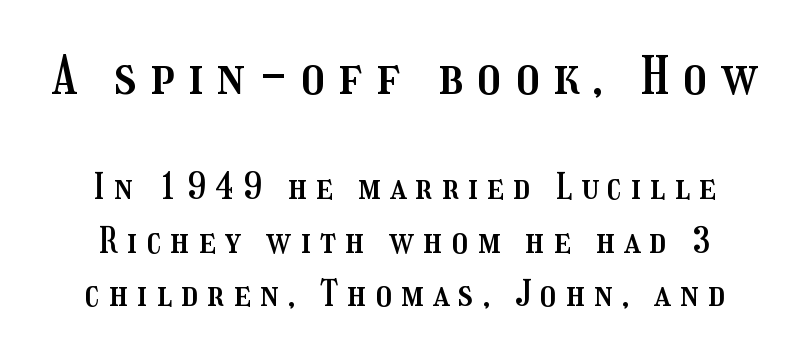
Q: Is the text italic (slanted)? A: No, it is upright.
Q: Is the text underlined? A: No.
Q: Is the spacing between letters normal or unusually wide? A: Unusually wide.
Q: Is the spacing between lines tight, normal or loose? A: Normal.
Q: Which block of text is set in a larger size, the first (top) or the second (bottom)? A: The first (top) one.
Q: Width (condensed, normal, or wide)? A: Condensed.
Q: Stroke contrast? A: Medium.
Q: x-height? A: Medium.
Q: Monospaced? A: No.
